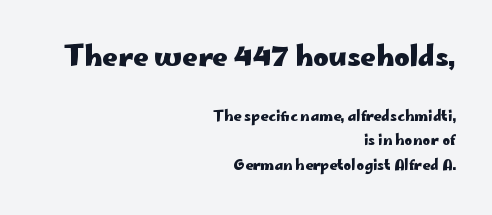
Q: Is the text bold? A: Yes.
Q: Is the text italic (slanted)? A: No, it is upright.
Q: Is the text underlined? A: No.
Q: How is the paragraph aligned? A: Right-aligned.
Q: Is the spacing between letters normal or unusually wide? A: Normal.
Q: Which block of text is set in a larger size, the first (top) or the second (bottom)? A: The first (top) one.
